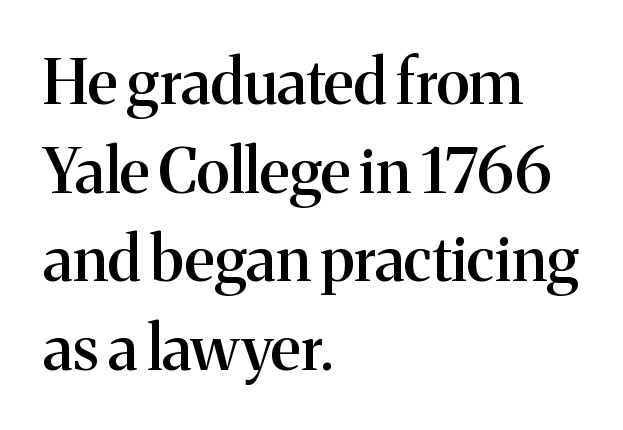
{"serif": "yes", "italic": "no", "bold": "semi", "weight": "semibold", "width": "normal", "stroke_contrast": "medium", "x_height": "medium", "monospaced": "no", "underline": "no", "align": "left", "line_spacing": "normal", "line_spacing_ratio": 1.43, "letter_spacing": "normal", "letter_spacing_em": 0.0, "glyph_px": 62}
